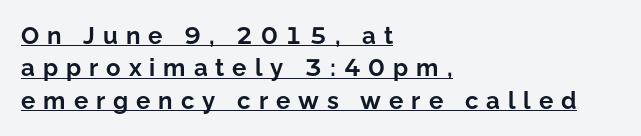
{"italic": "no", "bold": "yes", "underline": "yes", "align": "left", "line_spacing": "normal", "line_spacing_ratio": 1.35, "letter_spacing": "wide", "letter_spacing_em": 0.33, "glyph_px": 24}
